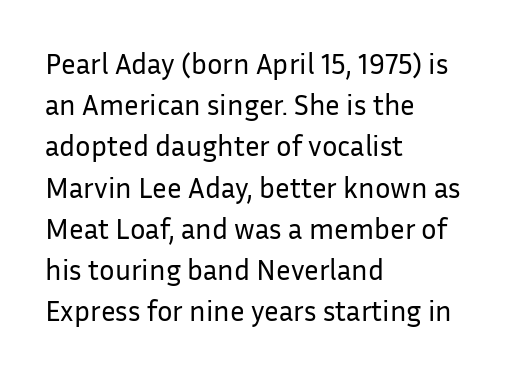
The image shows 29 px regular-weight sans-serif type, upright; set left-aligned, normal line spacing (1.42x), normal letter spacing, not underlined; low stroke contrast and a medium x-height.
